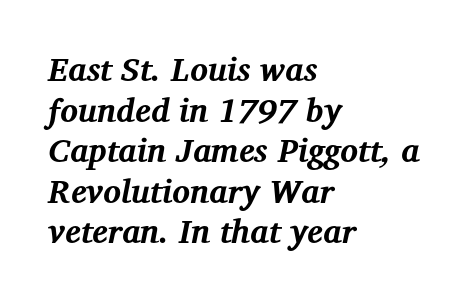
Q: Is the text bold? A: Yes.
Q: Is the text italic (slanted)? A: Yes, it leans right by about 12 degrees.
Q: Is the typeface a serif or a sans-serif typeface? A: Serif.
Q: Is the text underlined? A: No.
Q: How is the paragraph aligned? A: Left-aligned.
Q: Is the spacing between letters normal or unusually wide? A: Normal.
Q: Width (condensed, normal, or wide)? A: Normal.
Q: Stroke contrast? A: Medium.
Q: x-height? A: Medium.
Q: Monospaced? A: No.
